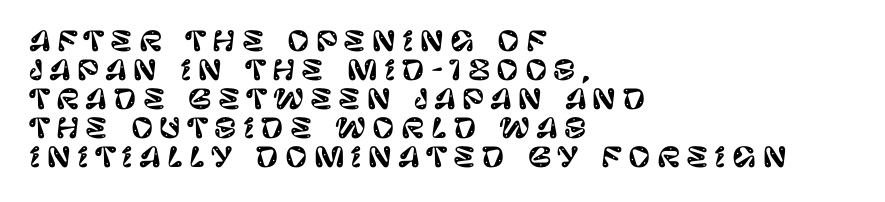
{"underline": "no", "align": "left", "line_spacing": "tight", "line_spacing_ratio": 1.07, "letter_spacing": "wide", "letter_spacing_em": 0.23, "glyph_px": 27}
